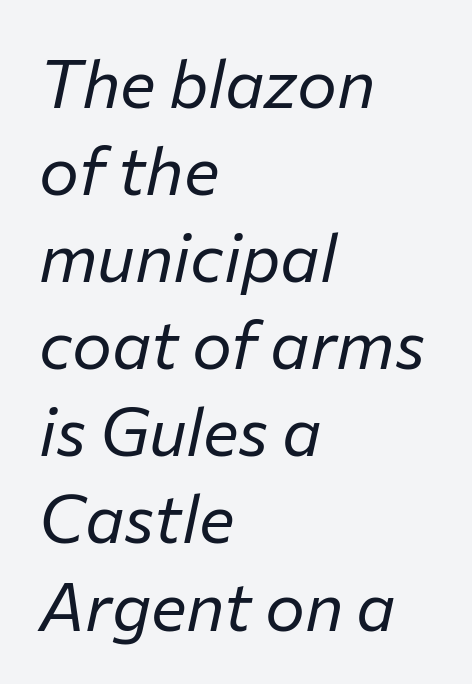
Note the varied advance widths — an 'i' is clearly narrower than an 'm'. The axis of the letterforms is tilted away from vertical. Caption: face not bold, strokes unweighted. Clear beneath every line of the passage. Words appear dense and cohesive because spacing is normal. Successive baselines arrive at the customary interval.
